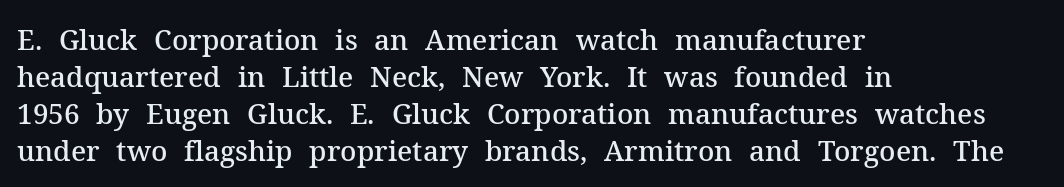
Q: Is the text bold? A: Semi-bold.
Q: Is the text italic (slanted)? A: No, it is upright.
Q: Is the typeface a serif or a sans-serif typeface? A: Serif.
Q: Is the text underlined? A: No.
Q: How is the paragraph aligned? A: Left-aligned.
Q: Is the spacing between letters normal or unusually wide? A: Normal.
Q: Is the spacing between lines tight, normal or loose? A: Normal.
Q: Width (condensed, normal, or wide)? A: Normal.
Q: Stroke contrast? A: Medium.
Q: x-height? A: Medium.
Q: Monospaced? A: No.
